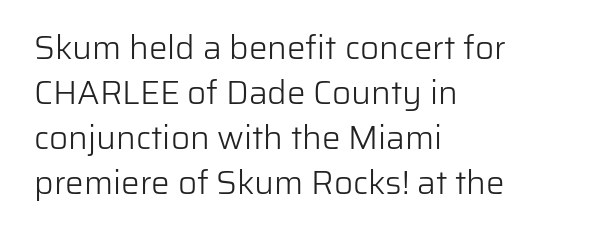
The image shows 33 px light sans-serif type, upright; set left-aligned, normal line spacing (1.36x), normal letter spacing, not underlined; low stroke contrast and a medium x-height.
